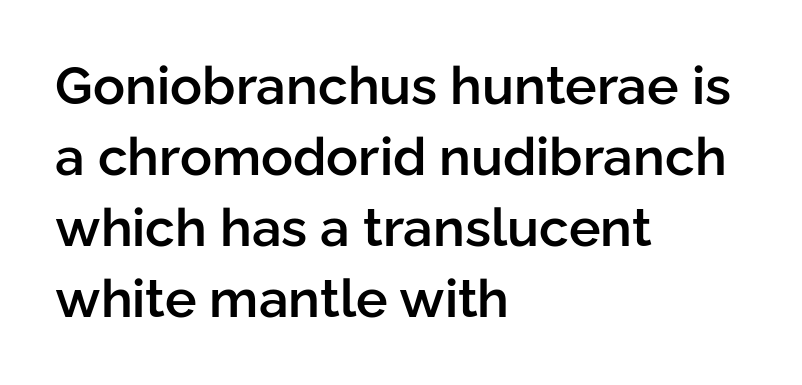
Q: Is the text bold? A: Semi-bold.
Q: Is the text italic (slanted)? A: No, it is upright.
Q: Is the typeface a serif or a sans-serif typeface? A: Sans-serif.
Q: Is the text underlined? A: No.
Q: How is the paragraph aligned? A: Left-aligned.
Q: Is the spacing between letters normal or unusually wide? A: Normal.
Q: Is the spacing between lines tight, normal or loose? A: Normal.
Q: Width (condensed, normal, or wide)? A: Normal.
Q: Stroke contrast? A: Low.
Q: x-height? A: Medium.
Q: Monospaced? A: No.
